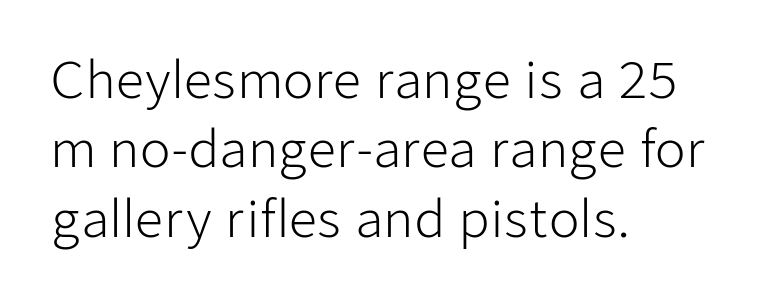
Q: Is the text bold? A: No.
Q: Is the text italic (slanted)? A: No, it is upright.
Q: Is the typeface a serif or a sans-serif typeface? A: Sans-serif.
Q: Is the text underlined? A: No.
Q: How is the paragraph aligned? A: Left-aligned.
Q: Is the spacing between letters normal or unusually wide? A: Normal.
Q: Is the spacing between lines tight, normal or loose? A: Normal.
Q: Width (condensed, normal, or wide)? A: Normal.
Q: Stroke contrast? A: Low.
Q: x-height? A: Medium.
Q: Monospaced? A: No.
